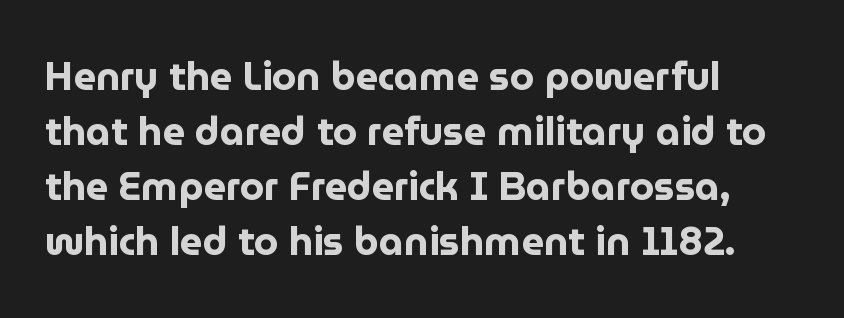
The image shows 39 px bold sans-serif type, upright; set left-aligned, normal line spacing (1.41x), normal letter spacing, not underlined; low stroke contrast and a medium x-height.
